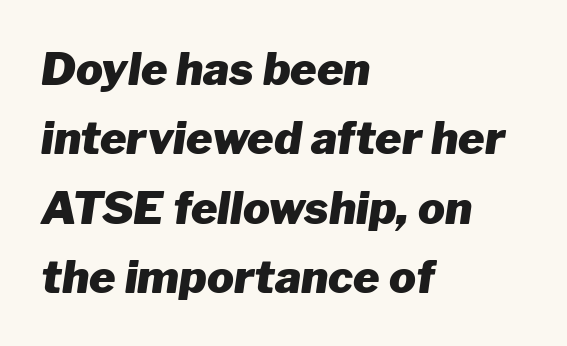
Heft: maximum for text — a bold. Standard letterfit; no display-style spreading of the glyphs. Unmarked baselines from the first word to the last. Layout note: lines flush left.
